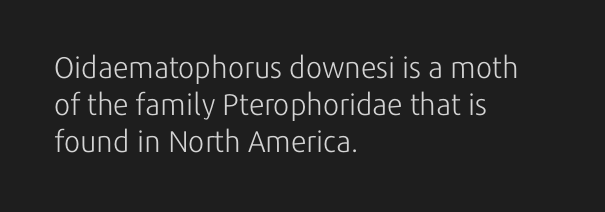
The image shows 30 px light sans-serif type, upright; set left-aligned, line spacing 1.23x, normal letter spacing, not underlined; low stroke contrast and a medium x-height.
